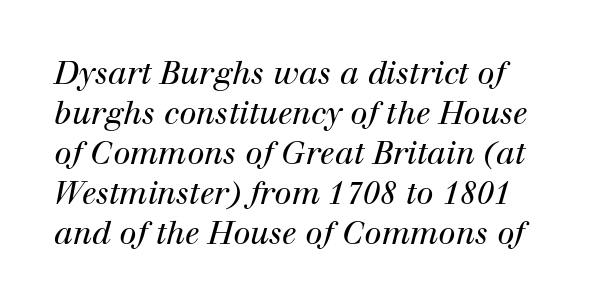
{"serif": "yes", "italic": "yes", "lean": "right", "slant_degrees": 12, "bold": "no", "weight": "regular", "width": "normal", "stroke_contrast": "high", "x_height": "medium", "monospaced": "no", "underline": "no", "align": "left", "line_spacing": "normal", "line_spacing_ratio": 1.29, "letter_spacing": "normal", "letter_spacing_em": 0.0, "glyph_px": 31}
